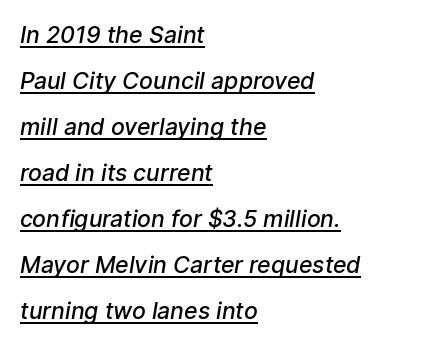
Every letter is mildly thick-stroked: semibold rather than bold. Line starts are locked; line ends wander. The passage shown is underscored from start to finish. Honestly, the letter spacing is just normal — you wouldn't notice it. A great deal of white space separates one row of letters from the next.
